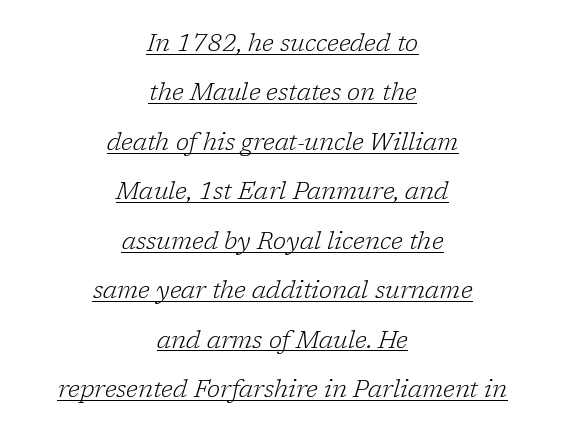
Q: Is the text bold? A: No.
Q: Is the text italic (slanted)? A: Yes, it leans right by about 17 degrees.
Q: Is the text underlined? A: Yes.
Q: How is the paragraph aligned? A: Centered.
Q: Is the spacing between letters normal or unusually wide? A: Normal.
Q: Is the spacing between lines tight, normal or loose? A: Loose.
